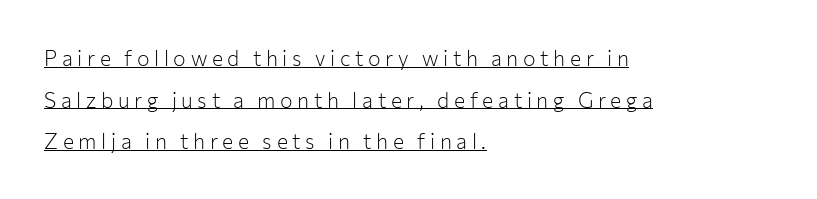
{"italic": "no", "bold": "no", "underline": "yes", "align": "left", "line_spacing": "loose", "line_spacing_ratio": 1.98, "letter_spacing": "wide", "letter_spacing_em": 0.22, "glyph_px": 21}
